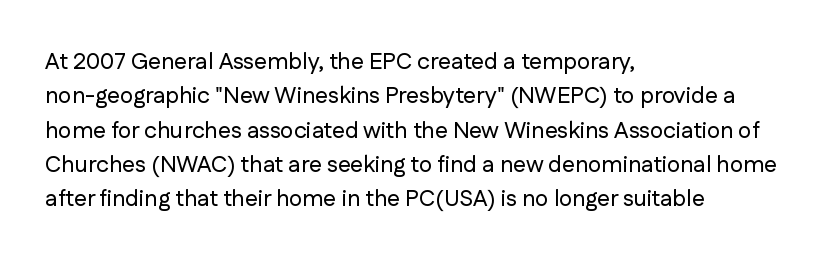
If you drew a ruler down the left edge, every line would touch it. Any mark beneath the type? The region is blank. Vertical spacing — default. It's the straight-up-and-down kind of type.
